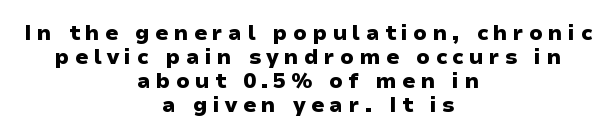
Q: Is the text bold? A: Yes.
Q: Is the text italic (slanted)? A: No, it is upright.
Q: Is the text underlined? A: No.
Q: How is the paragraph aligned? A: Centered.
Q: Is the spacing between letters normal or unusually wide? A: Unusually wide.
Q: Is the spacing between lines tight, normal or loose? A: Tight.
